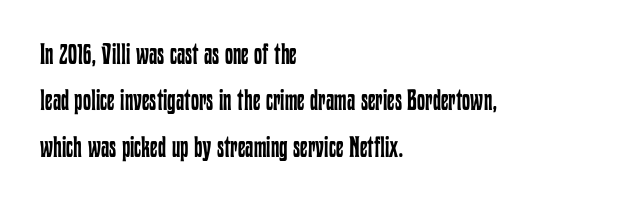
{"italic": "no", "bold": "no", "weight": "regular", "width": "condensed", "stroke_contrast": "low", "x_height": "medium", "monospaced": "no", "underline": "no", "align": "left", "line_spacing": "normal", "line_spacing_ratio": 1.6, "letter_spacing": "normal", "letter_spacing_em": 0.0, "glyph_px": 29}
